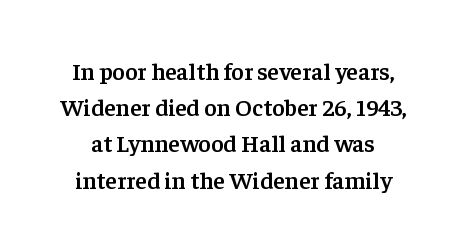
The strip under each line holds only bare page. The letters are semibold — heavier than regular but short of a full bold. How are the letters spaced? Ordinarily, with no added tracking. Each new line begins a customary step beneath the previous one. The lettering stays uniformly vertical, giving the passage a roman look.
